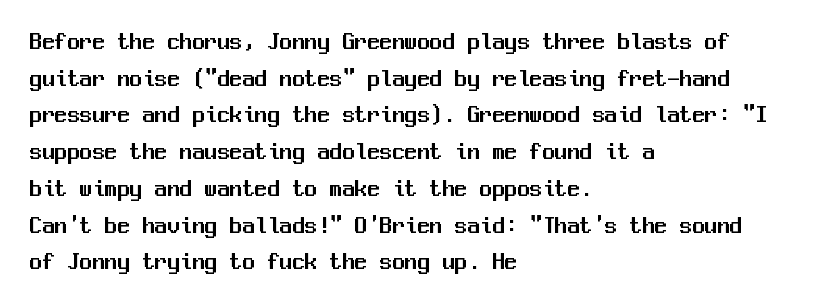
Q: Is the text italic (slanted)? A: No, it is upright.
Q: Is the text underlined? A: No.
Q: How is the paragraph aligned? A: Left-aligned.
Q: Is the spacing between letters normal or unusually wide? A: Normal.
Q: Is the spacing between lines tight, normal or loose? A: Normal.
